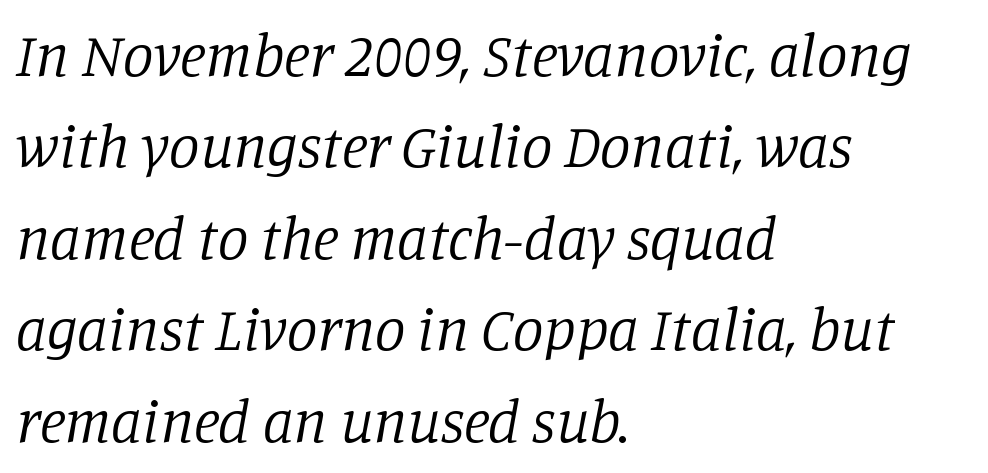
The image shows 61 px regular-weight serif type, italic (leaning right); set left-aligned, normal line spacing (1.5x), normal letter spacing, not underlined; low stroke contrast and a large x-height.
